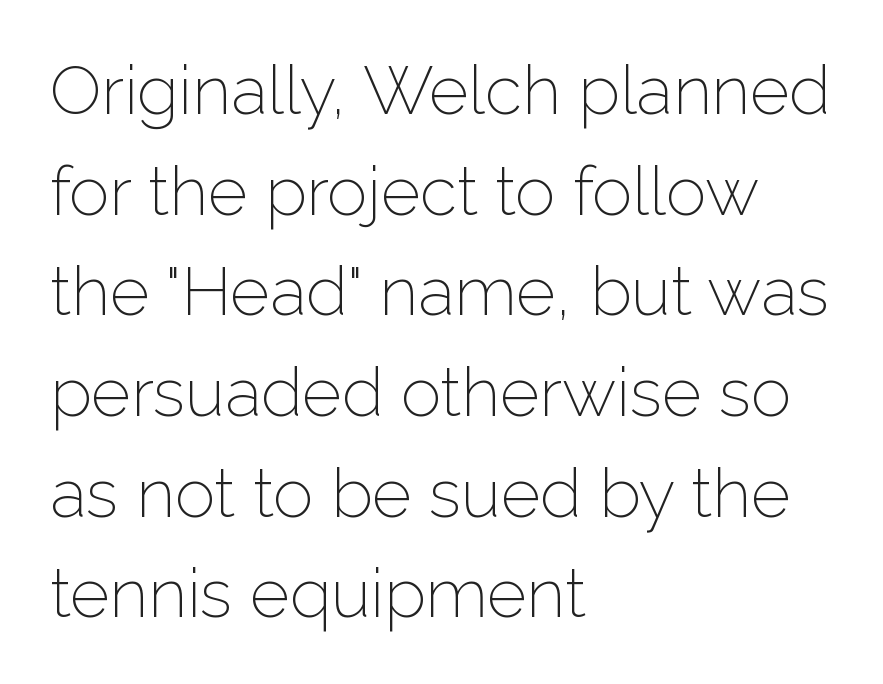
Q: Is the text bold? A: No.
Q: Is the text italic (slanted)? A: No, it is upright.
Q: Is the typeface a serif or a sans-serif typeface? A: Sans-serif.
Q: Is the text underlined? A: No.
Q: How is the paragraph aligned? A: Left-aligned.
Q: Is the spacing between letters normal or unusually wide? A: Normal.
Q: Is the spacing between lines tight, normal or loose? A: Normal.
Q: Width (condensed, normal, or wide)? A: Normal.
Q: Stroke contrast? A: Low.
Q: x-height? A: Medium.
Q: Monospaced? A: No.
